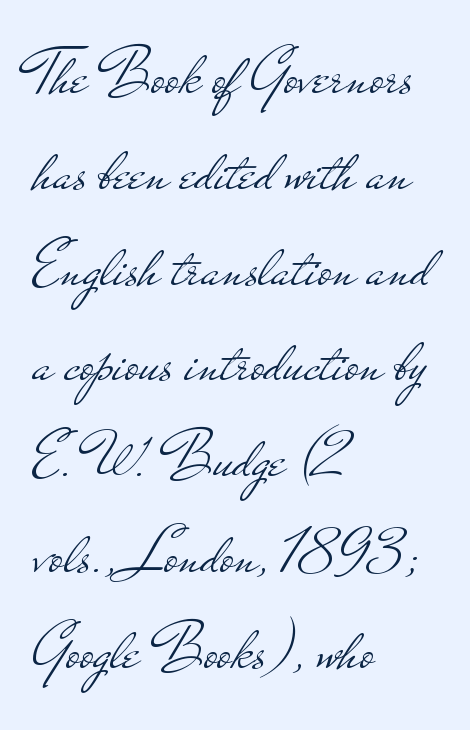
The image shows 67 px light, wide sans-serif type; set left-aligned, normal line spacing (1.43x), normal letter spacing, not underlined; low stroke contrast and a small x-height.
